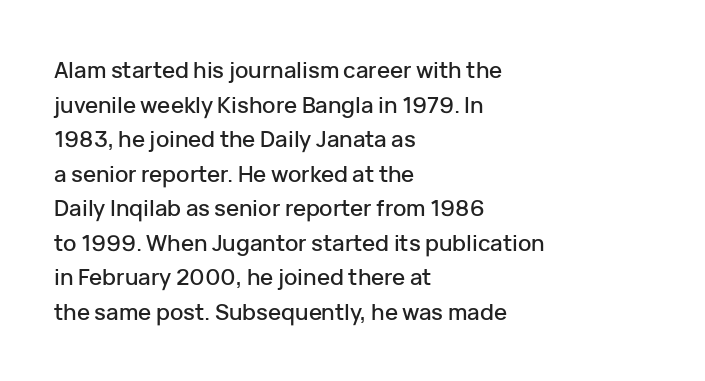
The image shows 22 px text type, upright; set left-aligned, normal line spacing (1.57x), normal letter spacing, not underlined.
